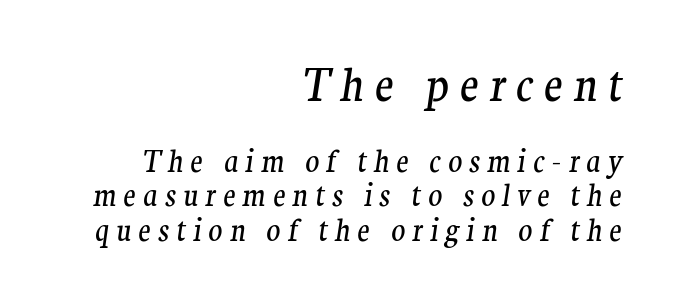
Q: Is the text bold? A: No.
Q: Is the text italic (slanted)? A: Yes, it leans right by about 9 degrees.
Q: Is the typeface a serif or a sans-serif typeface? A: Serif.
Q: Is the text underlined? A: No.
Q: How is the paragraph aligned? A: Right-aligned.
Q: Is the spacing between letters normal or unusually wide? A: Unusually wide.
Q: Which block of text is set in a larger size, the first (top) or the second (bottom)? A: The first (top) one.
Q: Width (condensed, normal, or wide)? A: Normal.
Q: Stroke contrast? A: Medium.
Q: x-height? A: Medium.
Q: Monospaced? A: No.
